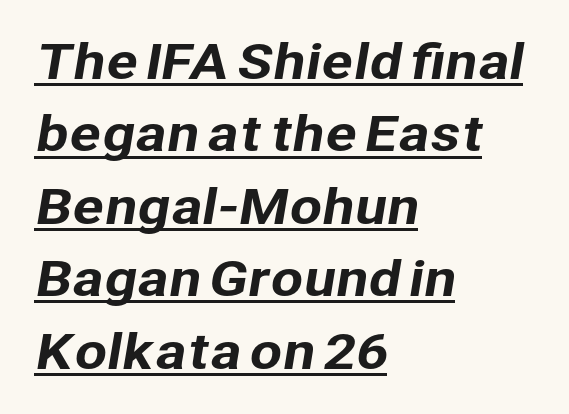
{"serif": "no", "width": "normal", "stroke_contrast": "low", "x_height": "medium", "monospaced": "no", "underline": "yes", "align": "left", "line_spacing": "normal", "line_spacing_ratio": 1.54, "letter_spacing": "normal", "letter_spacing_em": 0.0, "glyph_px": 47}
